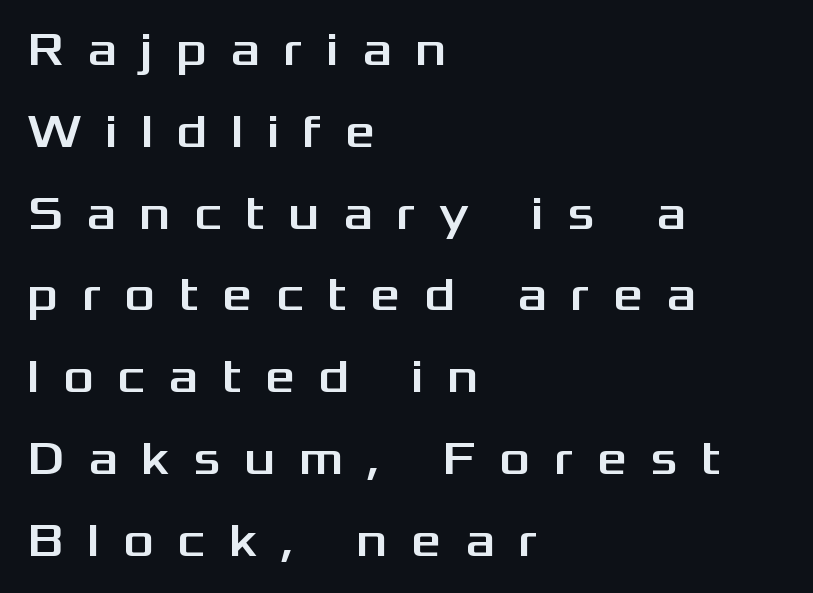
Q: Is the text italic (slanted)? A: No, it is upright.
Q: Is the typeface a serif or a sans-serif typeface? A: Sans-serif.
Q: Is the text underlined? A: No.
Q: How is the paragraph aligned? A: Left-aligned.
Q: Is the spacing between letters normal or unusually wide? A: Unusually wide.
Q: Width (condensed, normal, or wide)? A: Wide.
Q: Stroke contrast? A: Medium.
Q: x-height? A: Medium.
Q: Monospaced? A: No.
